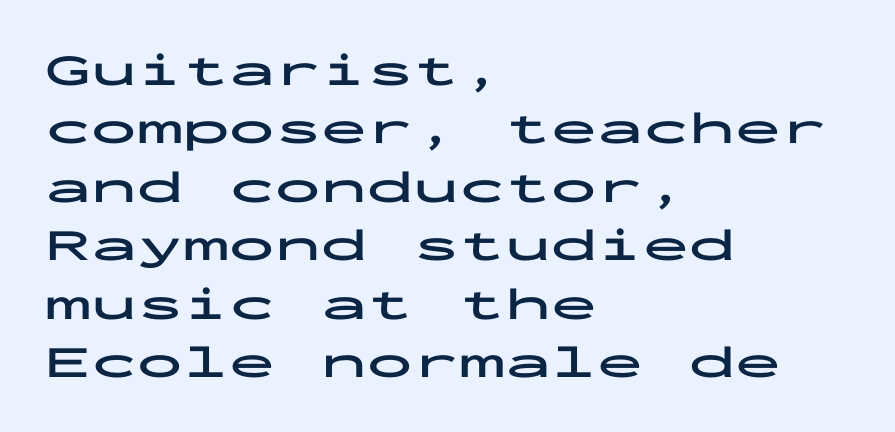
{"serif": "no", "italic": "no", "bold": "yes", "weight": "bold", "width": "wide", "stroke_contrast": "low", "x_height": "medium", "monospaced": "yes", "underline": "no", "align": "left", "line_spacing": "normal", "line_spacing_ratio": 1.27, "letter_spacing": "normal", "letter_spacing_em": 0.0, "glyph_px": 46}
